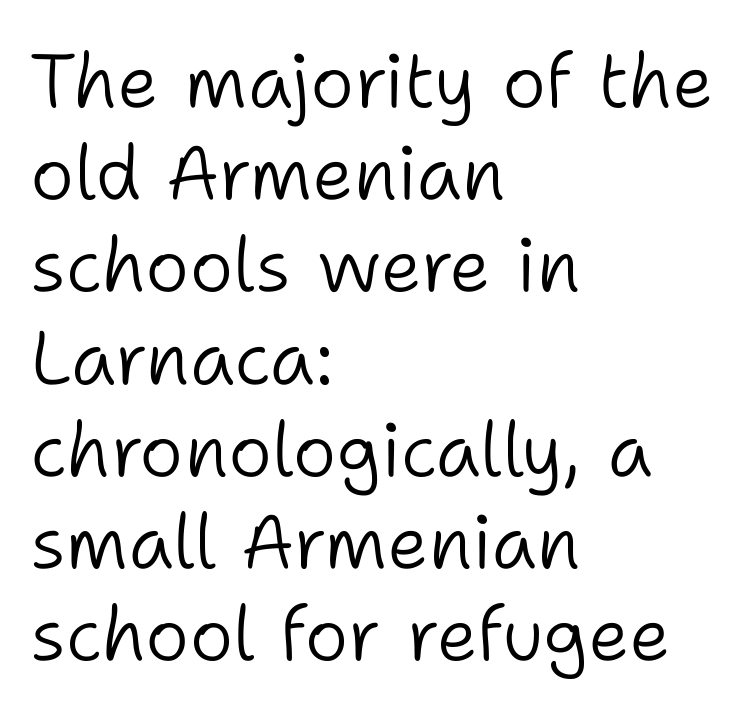
Q: Is the text bold? A: No.
Q: Is the text italic (slanted)? A: No, it is upright.
Q: Is the typeface a serif or a sans-serif typeface? A: Sans-serif.
Q: Is the text underlined? A: No.
Q: How is the paragraph aligned? A: Left-aligned.
Q: Is the spacing between letters normal or unusually wide? A: Normal.
Q: Width (condensed, normal, or wide)? A: Normal.
Q: Stroke contrast? A: Low.
Q: x-height? A: Medium.
Q: Monospaced? A: No.
